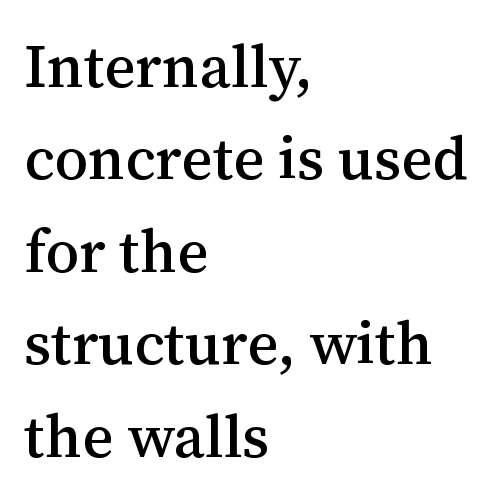
The image shows 60 px serif type, upright; set left-aligned, normal line spacing (1.54x), normal letter spacing, not underlined; medium stroke contrast and a medium x-height.
